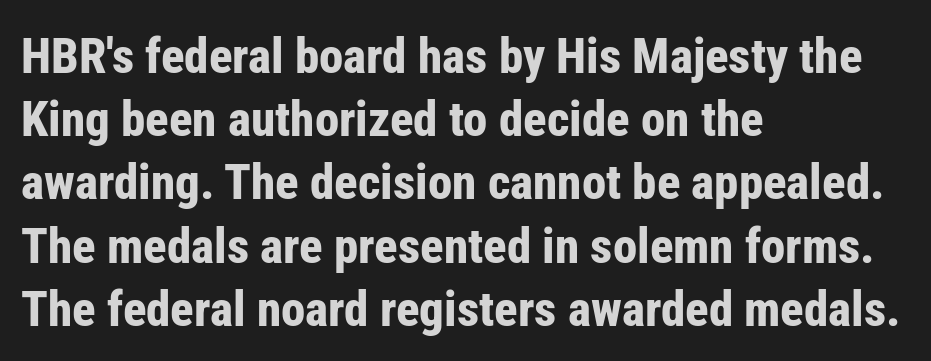
The image shows 49 px bold, condensed sans-serif type, upright; set left-aligned, normal line spacing (1.29x), normal letter spacing, not underlined; low stroke contrast and a medium x-height.
